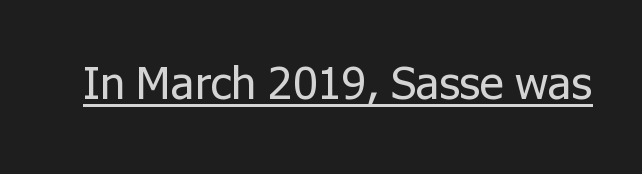
Q: Is the text bold? A: No.
Q: Is the text italic (slanted)? A: No, it is upright.
Q: Is the typeface a serif or a sans-serif typeface? A: Sans-serif.
Q: Is the text underlined? A: Yes.
Q: Is the spacing between letters normal or unusually wide? A: Normal.
Q: Width (condensed, normal, or wide)? A: Normal.
Q: Stroke contrast? A: Low.
Q: x-height? A: Medium.
Q: Monospaced? A: No.
